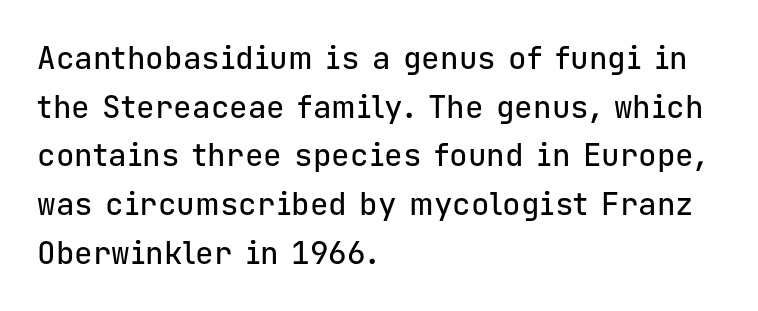
{"serif": "no", "italic": "no", "width": "normal", "stroke_contrast": "low", "x_height": "medium", "monospaced": "yes", "underline": "no", "align": "left", "line_spacing": "normal", "line_spacing_ratio": 1.57, "letter_spacing": "normal", "letter_spacing_em": 0.0, "glyph_px": 31}
